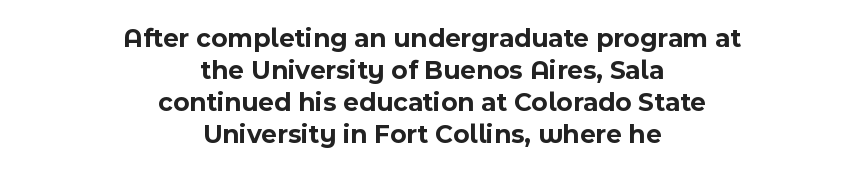
{"italic": "no", "bold": "yes", "underline": "no", "align": "center", "line_spacing_ratio": 1.18, "letter_spacing": "normal", "letter_spacing_em": 0.0, "glyph_px": 27}
